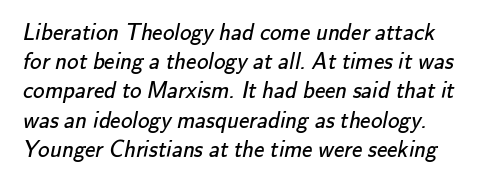
Q: Is the text bold? A: No.
Q: Is the text underlined? A: No.
Q: Is the spacing between letters normal or unusually wide? A: Normal.
Q: Is the spacing between lines tight, normal or loose? A: Normal.
